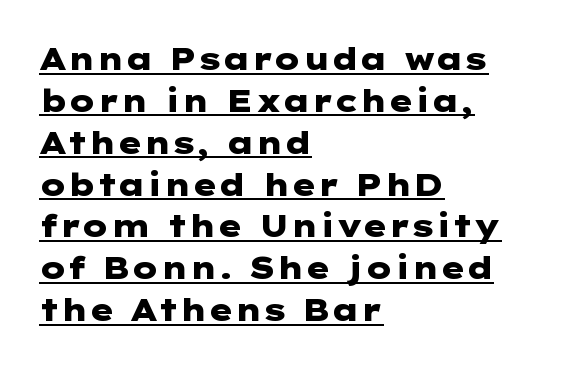
Q: Is the text bold? A: Yes.
Q: Is the text italic (slanted)? A: No, it is upright.
Q: Is the typeface a serif or a sans-serif typeface? A: Sans-serif.
Q: Is the text underlined? A: Yes.
Q: How is the paragraph aligned? A: Left-aligned.
Q: Is the spacing between letters normal or unusually wide? A: Normal.
Q: Is the spacing between lines tight, normal or loose? A: Normal.
Q: Width (condensed, normal, or wide)? A: Wide.
Q: Stroke contrast? A: Low.
Q: x-height? A: Medium.
